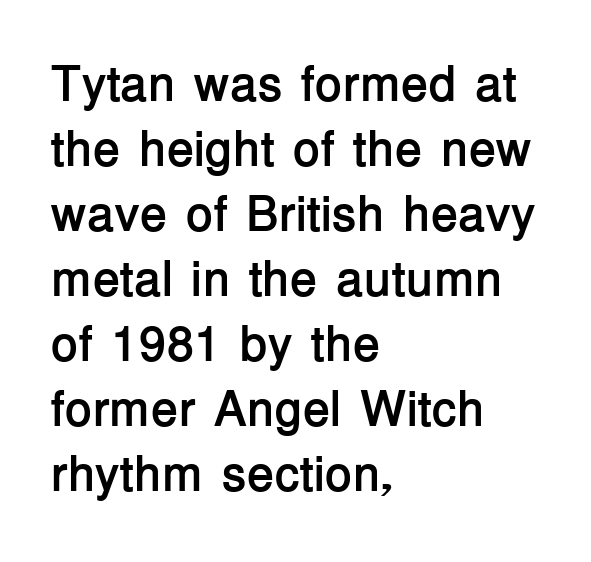
The image shows 50 px semibold sans-serif type, upright; set left-aligned, normal line spacing (1.3x), normal letter spacing, not underlined; low stroke contrast and a medium x-height.
